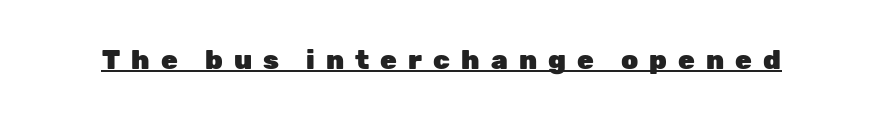
The image shows 27 px bold type, upright; set unusually wide letter spacing (+0.41 em), underlined.
